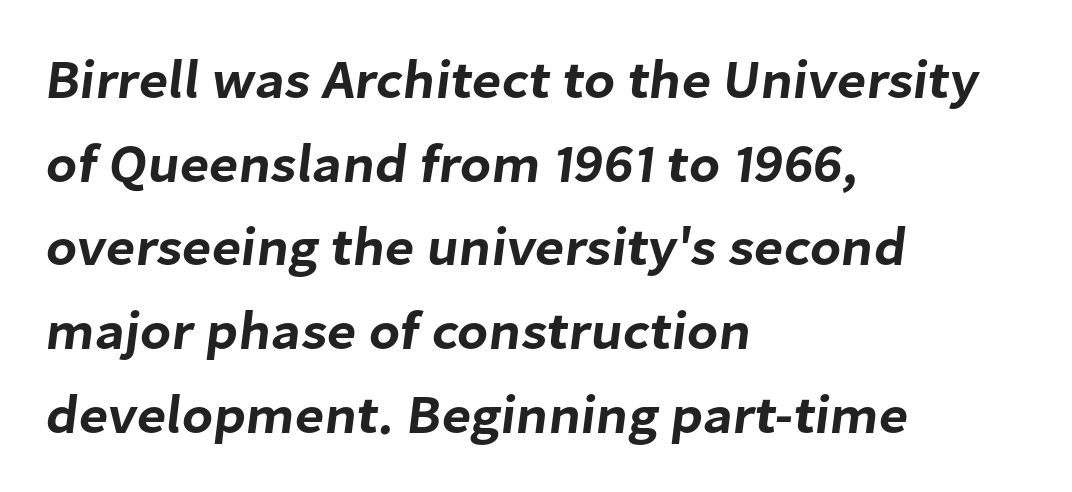
Q: Is the typeface a serif or a sans-serif typeface? A: Sans-serif.
Q: Is the text underlined? A: No.
Q: How is the paragraph aligned? A: Left-aligned.
Q: Is the spacing between letters normal or unusually wide? A: Normal.
Q: Is the spacing between lines tight, normal or loose? A: Normal.
Q: Width (condensed, normal, or wide)? A: Normal.
Q: Stroke contrast? A: Low.
Q: x-height? A: Medium.
Q: Monospaced? A: No.
